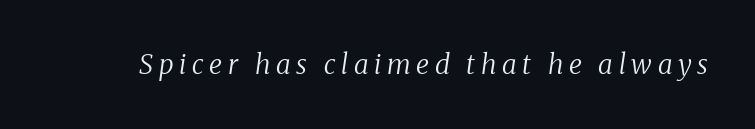
Q: Is the text bold? A: No.
Q: Is the text italic (slanted)? A: Yes, it leans right by about 8 degrees.
Q: Is the text underlined? A: No.
Q: Is the spacing between letters normal or unusually wide? A: Unusually wide.
